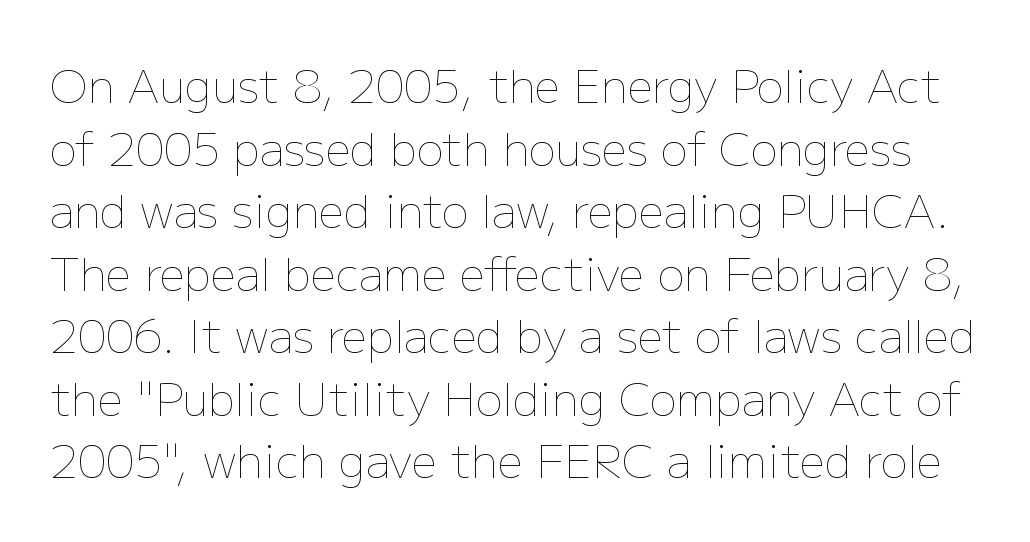
Q: Is the text bold? A: No.
Q: Is the text italic (slanted)? A: No, it is upright.
Q: Is the text underlined? A: No.
Q: Is the spacing between letters normal or unusually wide? A: Normal.
Q: Is the spacing between lines tight, normal or loose? A: Normal.
Q: Width (condensed, normal, or wide)? A: Normal.
Q: Stroke contrast? A: Low.
Q: x-height? A: Medium.
Q: Monospaced? A: No.
